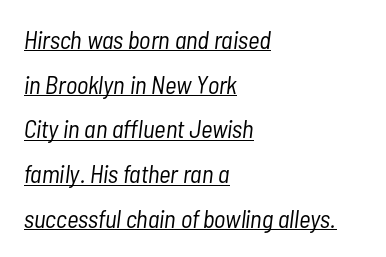
The text carries the slant typical of an italic or oblique font. The line texture is even and compact thanks to regular tracking. Summary of weight: not heavy and not bold. The paragraph has a hard left edge and a soft right edge.
